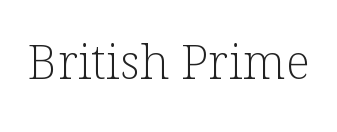
Q: Is the text bold? A: No.
Q: Is the text italic (slanted)? A: No, it is upright.
Q: Is the typeface a serif or a sans-serif typeface? A: Serif.
Q: Is the text underlined? A: No.
Q: Is the spacing between letters normal or unusually wide? A: Normal.
Q: Width (condensed, normal, or wide)? A: Normal.
Q: Stroke contrast? A: Low.
Q: x-height? A: Medium.
Q: Monospaced? A: No.
